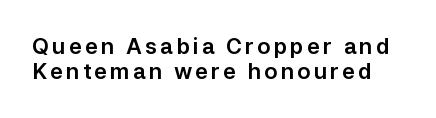
Students, observe: this is what under-led, compact text looks like. Ordinary non-slanted type is in use. Lines of text with bare space underneath.
